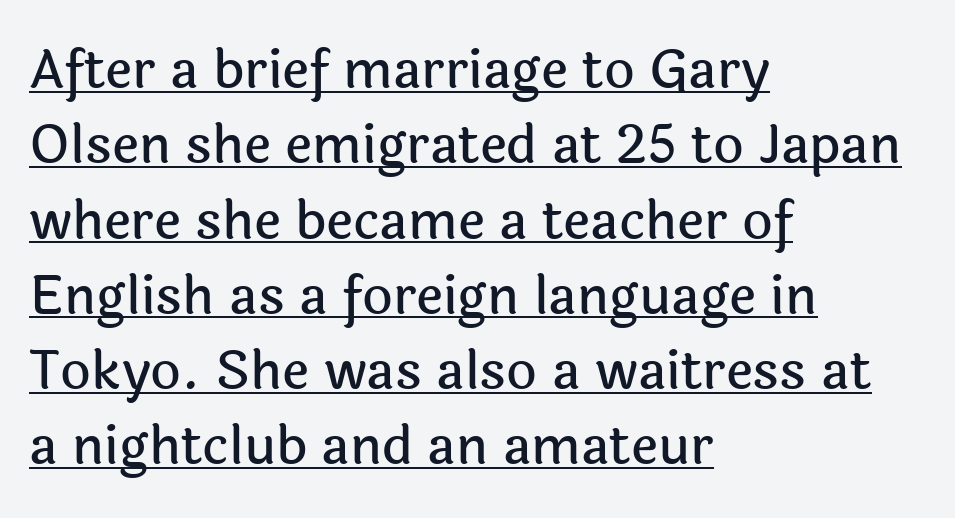
The vertical gap from one line to the next is medium. A baseline rule has been typeset under these characters. If you drew a ruler down the left edge, every line would touch it. A typesetter would label this face a sans. Looks like regular typesetting: each glyph gets only the width it needs. Every stem runs plumb, perpendicular to the baseline.
